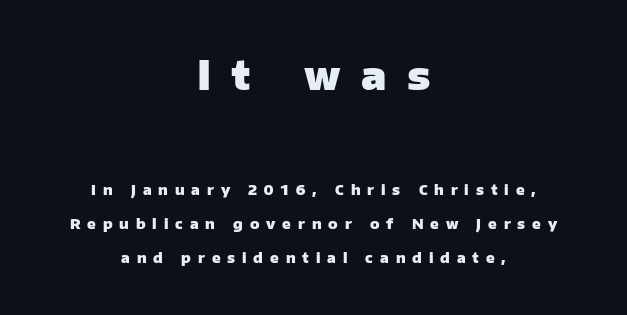
The axis of the letterforms is exactly vertical. The letters advance in unequal steps, a hallmark of proportional type. Leftover space on each line is divided equally before and after the words. Airy leading.
